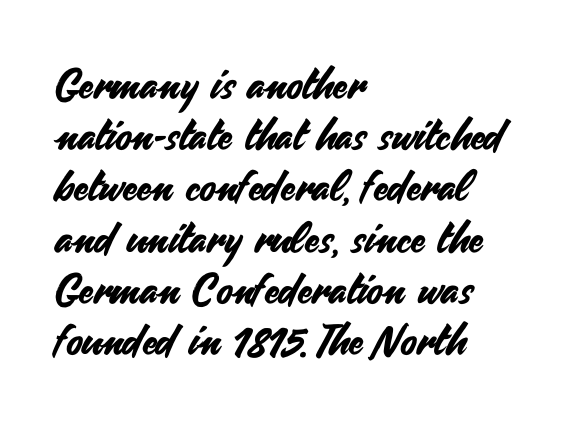
Nothing unusual about the tracking: characters are spaced as the font intends. Proportional: the letters do not fall into vertical columns. Underlining? Definitely not there. Casual observation: everything's shoved over to the left.
